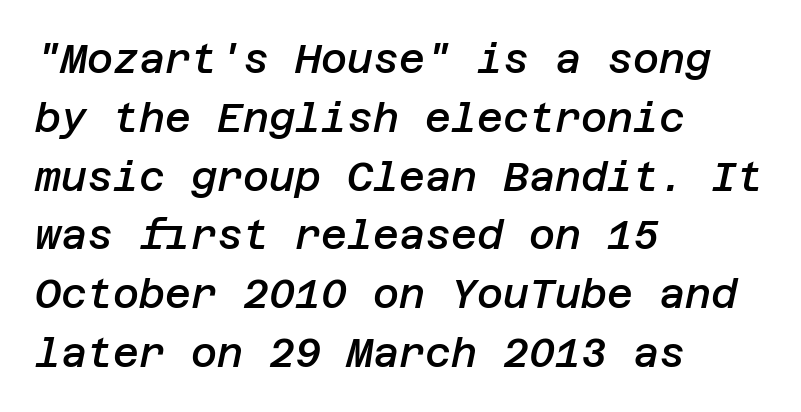
The image shows 40 px semibold type, italic (leaning right); set left-aligned, normal line spacing (1.47x), normal letter spacing, not underlined; low stroke contrast and a large x-height.
